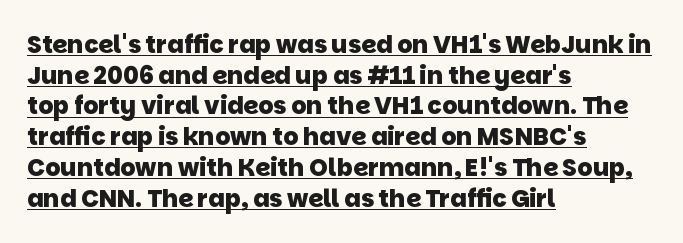
The image shows 24 px bold type; set left-aligned, normal line spacing (1.28x), normal letter spacing, underlined.
